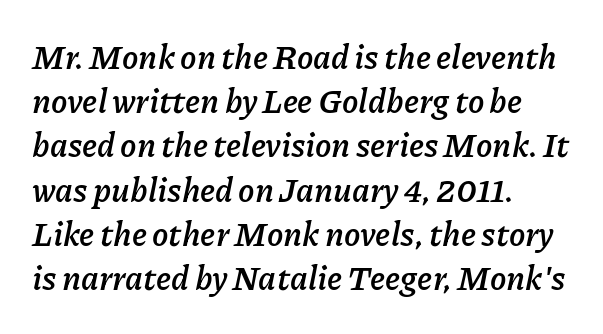
The gaps between neighbouring characters are ordinary and unremarkable. The paragraph has a hard left edge and a soft right edge. Heavy-handed strokes throughout: this text is bold. Each letter keeps its own natural width here, so spacing adapts to shape.
